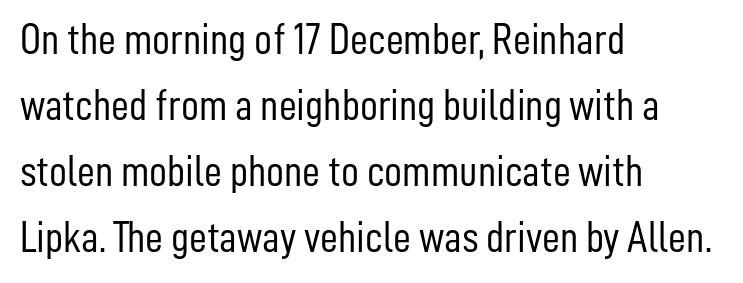
Honestly, there is no underline to notice here at all. No extra tracking has been applied to these lines. Horizontally, the lines are justified to the leading edge only. Posture: vertical. Summary of vertical rhythm: regular, with standard interline spacing.
